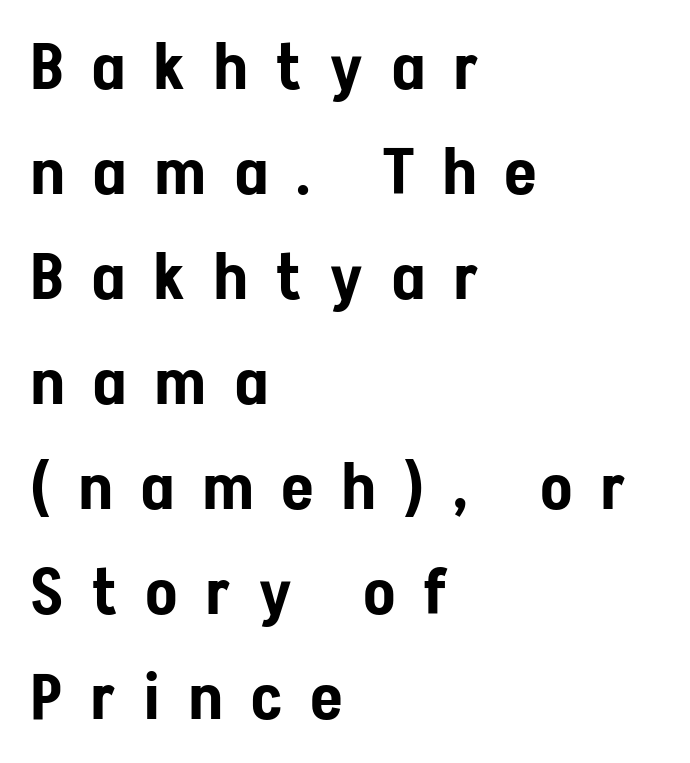
Q: Is the text italic (slanted)? A: No, it is upright.
Q: Is the typeface a serif or a sans-serif typeface? A: Sans-serif.
Q: Is the text underlined? A: No.
Q: How is the paragraph aligned? A: Left-aligned.
Q: Is the spacing between letters normal or unusually wide? A: Unusually wide.
Q: Is the spacing between lines tight, normal or loose? A: Normal.
Q: Width (condensed, normal, or wide)? A: Condensed.
Q: Stroke contrast? A: Low.
Q: x-height? A: Medium.
Q: Monospaced? A: No.
